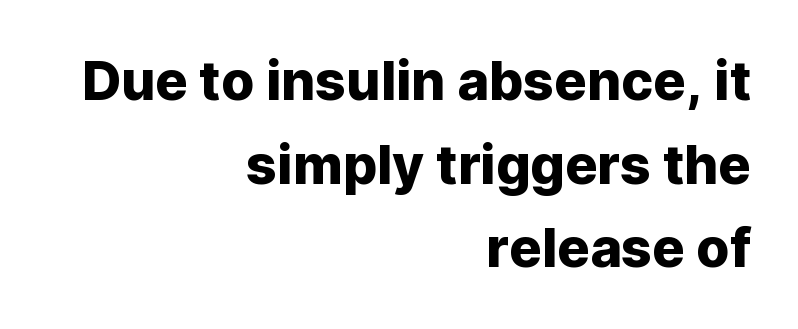
Q: Is the text italic (slanted)? A: No, it is upright.
Q: Is the typeface a serif or a sans-serif typeface? A: Sans-serif.
Q: Is the text underlined? A: No.
Q: How is the paragraph aligned? A: Right-aligned.
Q: Is the spacing between letters normal or unusually wide? A: Normal.
Q: Is the spacing between lines tight, normal or loose? A: Normal.
Q: Width (condensed, normal, or wide)? A: Normal.
Q: Stroke contrast? A: Low.
Q: x-height? A: Medium.
Q: Monospaced? A: No.
